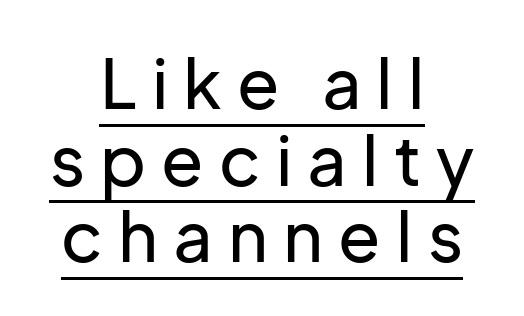
{"serif": "no", "italic": "no", "width": "normal", "stroke_contrast": "low", "x_height": "medium", "monospaced": "no", "underline": "yes", "align": "center", "line_spacing": "tight", "line_spacing_ratio": 1.11, "letter_spacing": "wide", "letter_spacing_em": 0.22, "glyph_px": 69}
